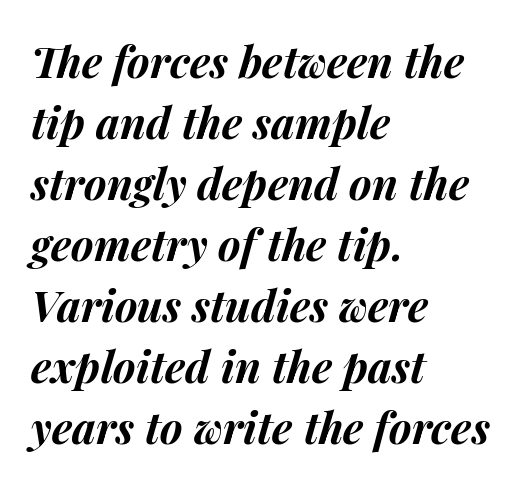
The image shows 43 px bold type, italic (leaning right); set left-aligned, normal line spacing (1.42x), normal letter spacing, not underlined; medium stroke contrast and a medium x-height.
